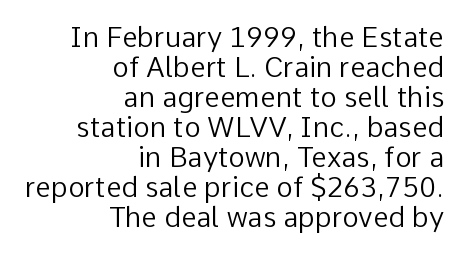
Q: Is the text bold? A: No.
Q: Is the text italic (slanted)? A: No, it is upright.
Q: Is the typeface a serif or a sans-serif typeface? A: Sans-serif.
Q: Is the text underlined? A: No.
Q: How is the paragraph aligned? A: Right-aligned.
Q: Is the spacing between letters normal or unusually wide? A: Normal.
Q: Is the spacing between lines tight, normal or loose? A: Tight.
Q: Width (condensed, normal, or wide)? A: Normal.
Q: Stroke contrast? A: Low.
Q: x-height? A: Medium.
Q: Monospaced? A: No.
